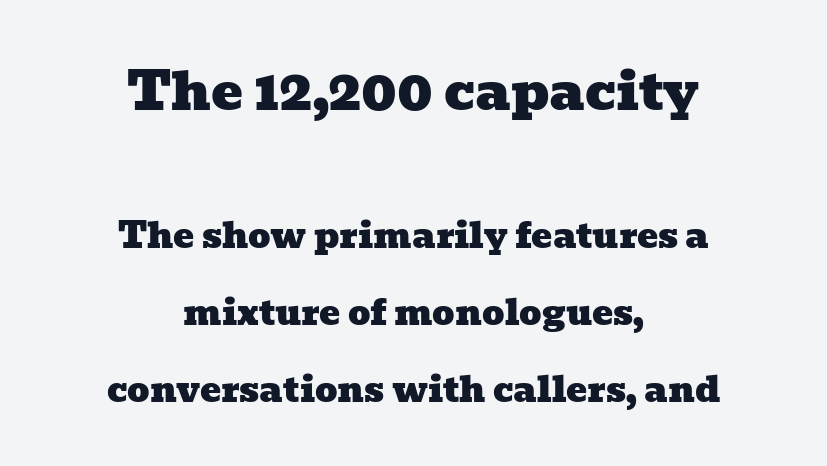
The image shows 53 px wide serif type; set centered, loose line spacing (2.2x), normal letter spacing, not underlined; the first (top) block is 1.51x larger; low stroke contrast and a medium x-height.
